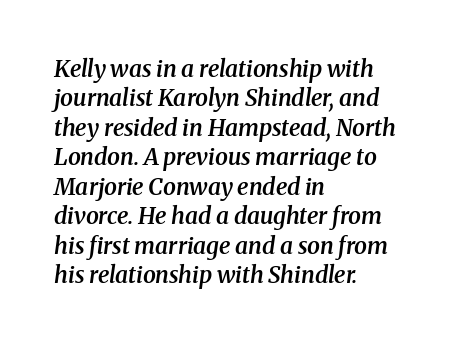
The image shows 23 px text type, italic (leaning right); set left-aligned, normal line spacing (1.28x), normal letter spacing, not underlined.
